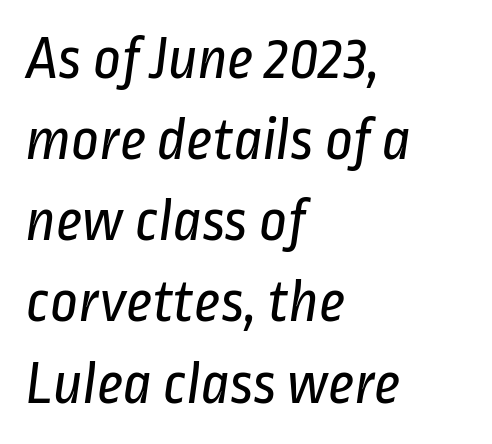
{"serif": "no", "bold": "no", "weight": "regular", "width": "condensed", "stroke_contrast": "low", "x_height": "medium", "monospaced": "no", "underline": "no", "align": "left", "line_spacing": "normal", "line_spacing_ratio": 1.33, "letter_spacing": "normal", "letter_spacing_em": 0.0, "glyph_px": 61}
